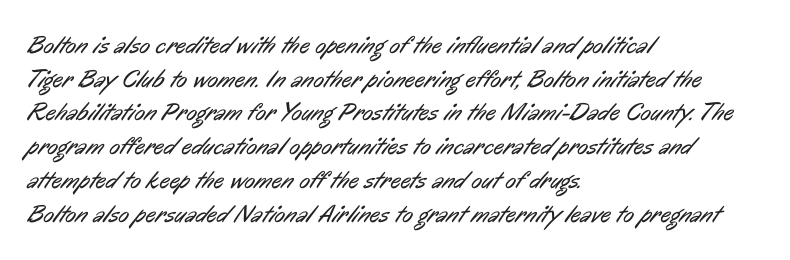
The image shows 25 px text type; set left-aligned, normal line spacing (1.35x), normal letter spacing, not underlined.
